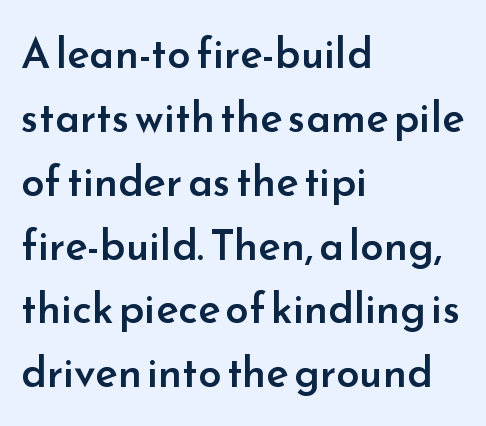
Q: Is the text bold? A: Semi-bold.
Q: Is the text italic (slanted)? A: No, it is upright.
Q: Is the typeface a serif or a sans-serif typeface? A: Sans-serif.
Q: Is the text underlined? A: No.
Q: How is the paragraph aligned? A: Left-aligned.
Q: Is the spacing between letters normal or unusually wide? A: Normal.
Q: Is the spacing between lines tight, normal or loose? A: Normal.
Q: Width (condensed, normal, or wide)? A: Normal.
Q: Stroke contrast? A: Low.
Q: x-height? A: Small.
Q: Monospaced? A: No.
